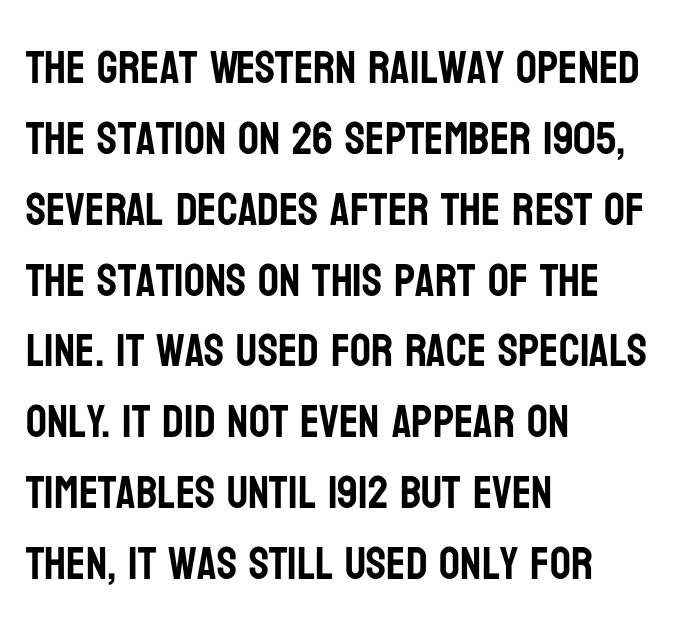
The image shows 46 px condensed sans-serif type, upright; set left-aligned, normal line spacing (1.54x), normal letter spacing, not underlined; low stroke contrast and a large x-height.
